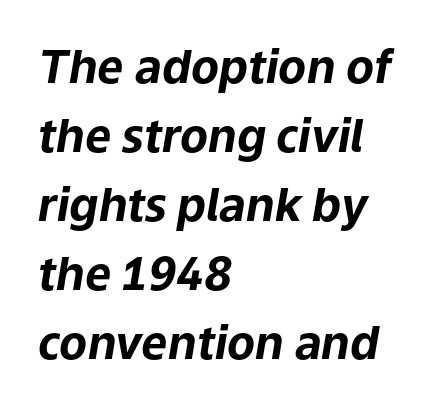
Does the leading feel generous? No, just average. Glance below the letters and you will spot only blank space. The passage shown is typed in a proportional face where columns would drift. Would a proofreader flag this as italicized? Yes. Default kerning and tracking; the words read as compact shapes. Alignment: flush left.
